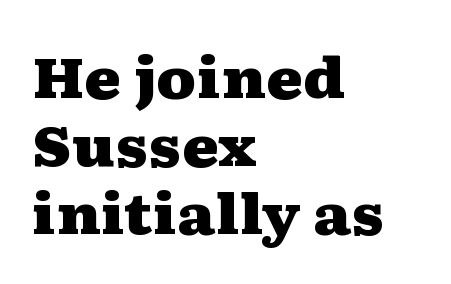
Q: Is the text bold? A: Yes.
Q: Is the text italic (slanted)? A: No, it is upright.
Q: Is the typeface a serif or a sans-serif typeface? A: Serif.
Q: Is the text underlined? A: No.
Q: How is the paragraph aligned? A: Left-aligned.
Q: Is the spacing between letters normal or unusually wide? A: Normal.
Q: Width (condensed, normal, or wide)? A: Wide.
Q: Stroke contrast? A: Medium.
Q: x-height? A: Medium.
Q: Monospaced? A: No.
